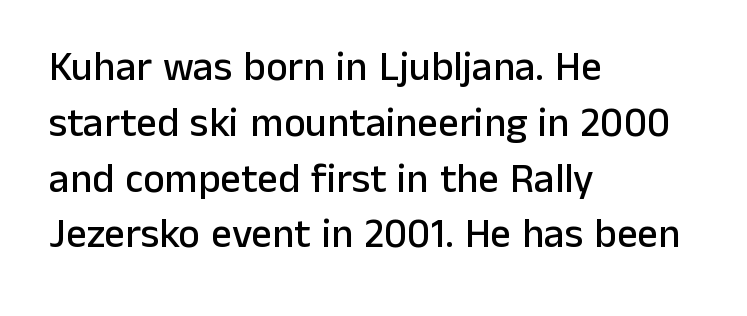
{"serif": "no", "italic": "no", "width": "normal", "stroke_contrast": "low", "x_height": "medium", "monospaced": "no", "underline": "no", "align": "left", "line_spacing": "normal", "line_spacing_ratio": 1.36, "letter_spacing": "normal", "letter_spacing_em": 0.0, "glyph_px": 41}
